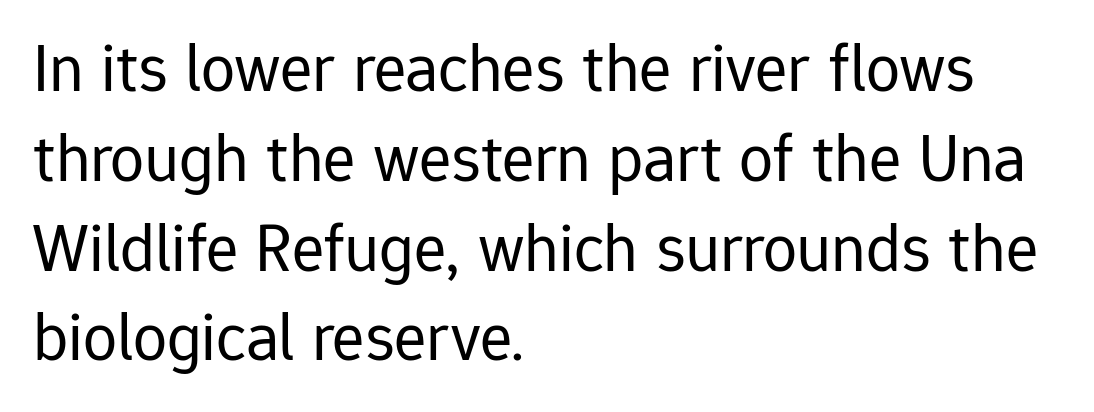
The image shows 68 px regular-weight sans-serif type, upright; set left-aligned, normal line spacing (1.32x), normal letter spacing, not underlined; low stroke contrast and a medium x-height.
